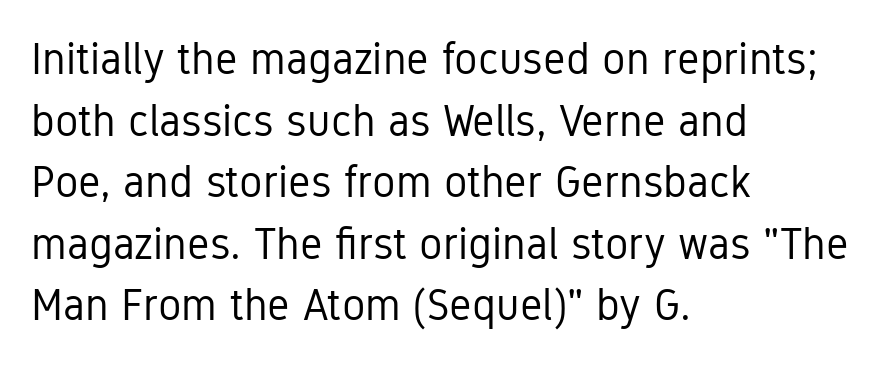
{"serif": "no", "italic": "no", "bold": "no", "weight": "regular", "width": "condensed", "stroke_contrast": "low", "x_height": "medium", "monospaced": "no", "underline": "no", "align": "left", "line_spacing": "normal", "line_spacing_ratio": 1.4, "letter_spacing": "normal", "letter_spacing_em": 0.0, "glyph_px": 44}
